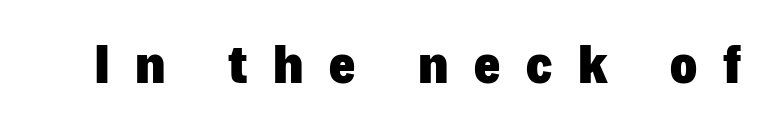
{"serif": "no", "italic": "no", "bold": "yes", "weight": "heavy", "width": "normal", "stroke_contrast": "low", "x_height": "medium", "monospaced": "no", "underline": "no", "letter_spacing": "wide", "letter_spacing_em": 0.46, "glyph_px": 56}
